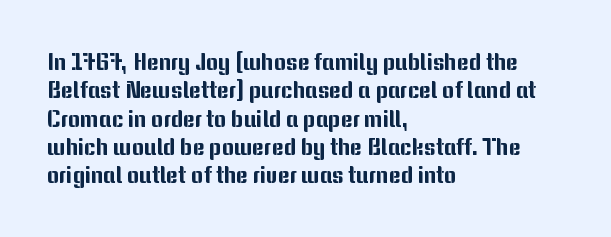
The image shows 23 px text type, upright; set left-aligned, line spacing 1.23x, normal letter spacing, not underlined.
